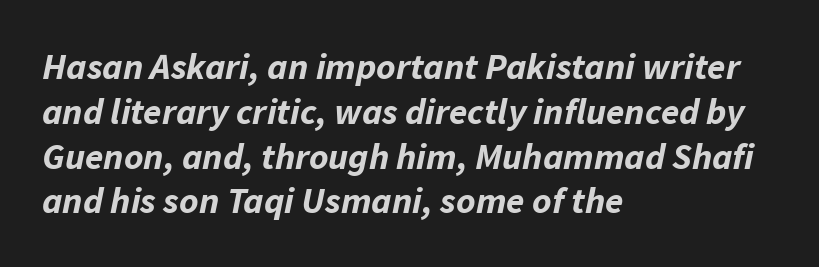
The image shows 37 px bold type, italic (leaning right); set left-aligned, line spacing 1.21x, normal letter spacing, not underlined; low stroke contrast and a medium x-height.
